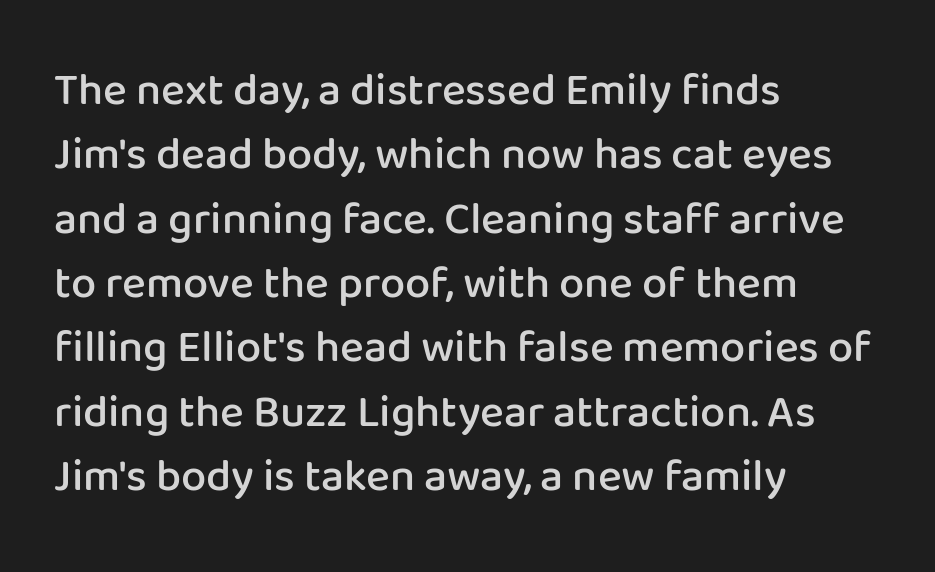
Spacing verdict: proportional, widths tailored to each character. In terms of letterspacing, this is plain default setting. Ordinary non-slanted type is in use. The strokes are fattened partway — semibold, not bold. The glyphs are unaccompanied by any horizontal stroke below them. These lines sit exactly where default settings would place them.
